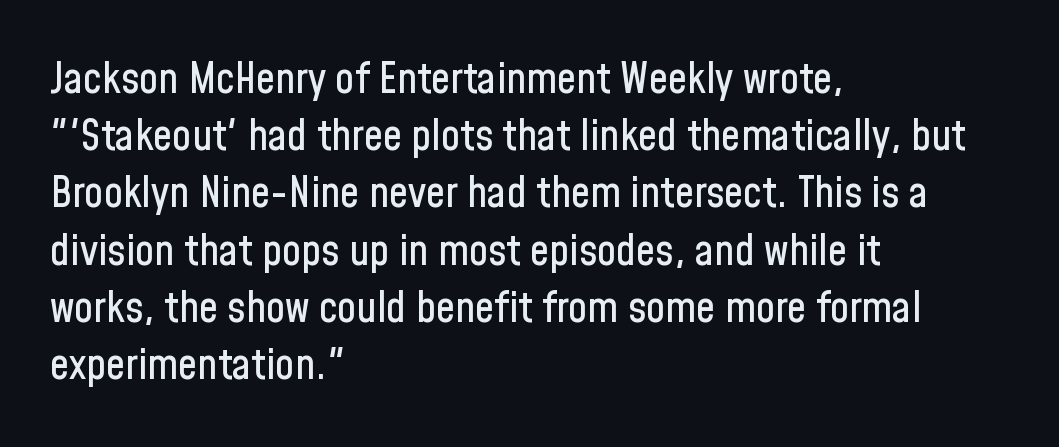
{"serif": "no", "italic": "no", "width": "condensed", "stroke_contrast": "low", "x_height": "medium", "monospaced": "no", "underline": "no", "align": "left", "line_spacing": "normal", "line_spacing_ratio": 1.33, "letter_spacing": "normal", "letter_spacing_em": 0.0, "glyph_px": 43}
